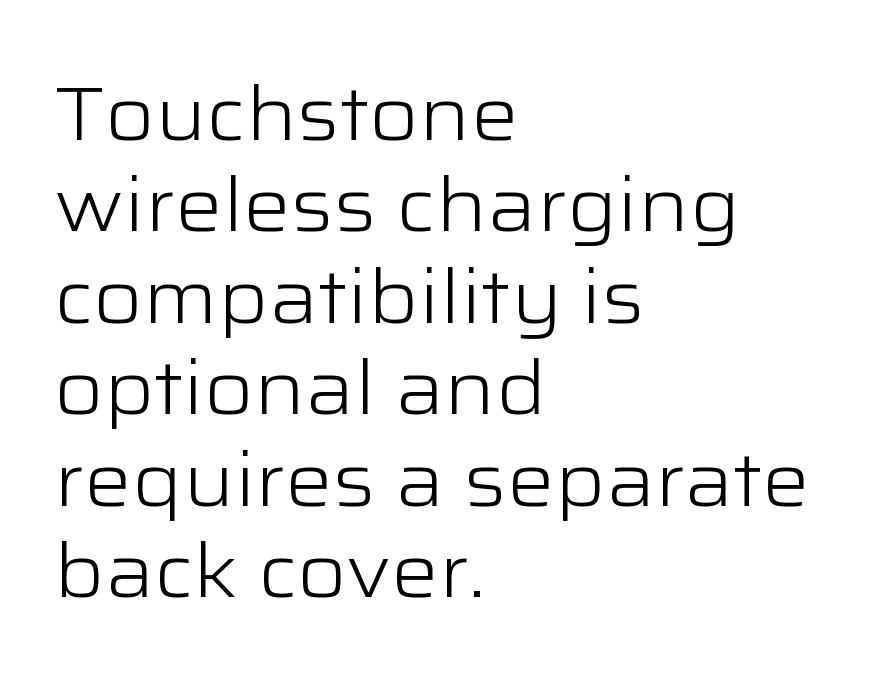
Look at the tracking — it's just the regular setting, nothing added. The strip under each line holds only bare page. The paragraph has a hard left edge and a soft right edge. The passage shown is typed in a proportional face where columns would drift.
